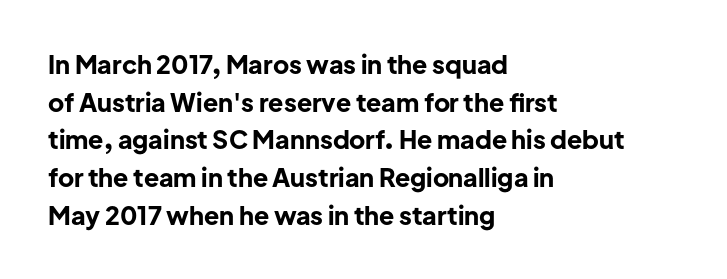
Q: Is the text bold? A: Yes.
Q: Is the text italic (slanted)? A: No, it is upright.
Q: Is the text underlined? A: No.
Q: How is the paragraph aligned? A: Left-aligned.
Q: Is the spacing between letters normal or unusually wide? A: Normal.
Q: Is the spacing between lines tight, normal or loose? A: Normal.
